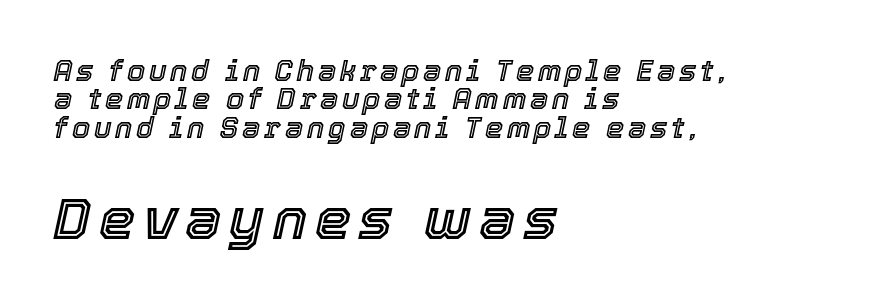
{"italic": "yes", "lean": "right", "slant_degrees": 12, "width": "normal", "x_height": "medium", "monospaced": "no", "underline": "no", "align": "left", "line_spacing": "tight", "line_spacing_ratio": 0.98, "larger_block": "second", "size_ratio": 2.0, "glyph_px": 58}
